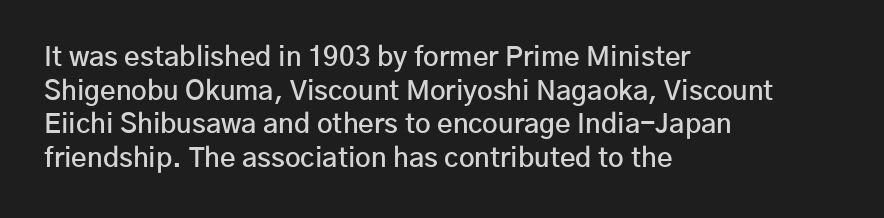
Q: Is the text bold? A: Semi-bold.
Q: Is the text italic (slanted)? A: No, it is upright.
Q: Is the text underlined? A: No.
Q: How is the paragraph aligned? A: Left-aligned.
Q: Is the spacing between letters normal or unusually wide? A: Normal.
Q: Is the spacing between lines tight, normal or loose? A: Normal.
